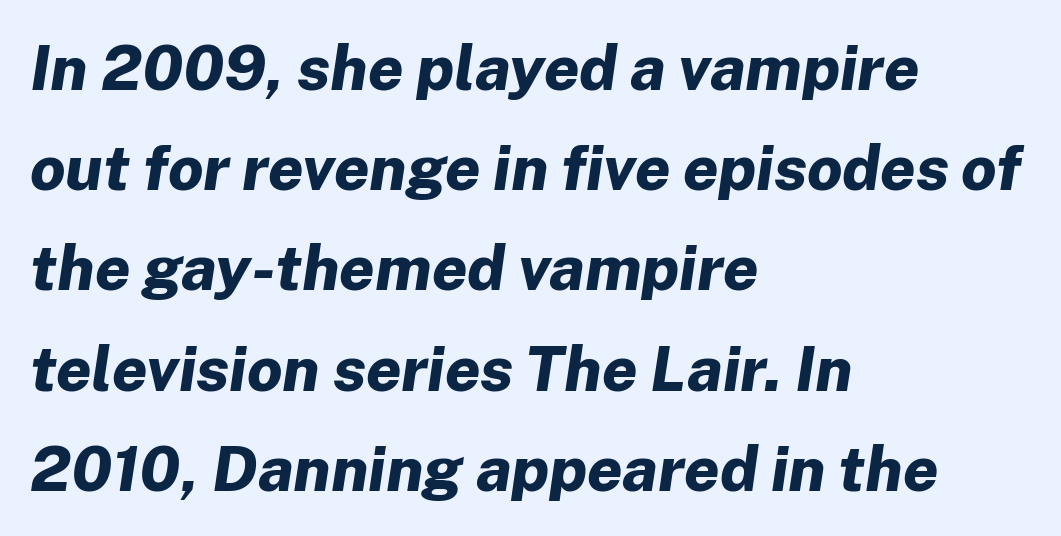
The image shows 63 px bold type, italic (leaning right); set left-aligned, normal line spacing (1.59x), normal letter spacing, not underlined; low stroke contrast and a medium x-height.
